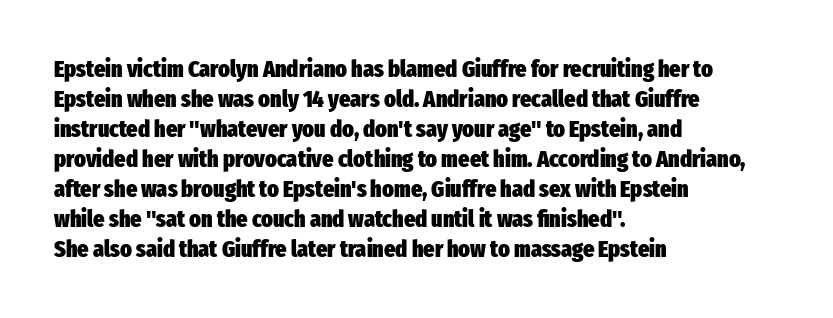
The image shows 24 px bold type, upright; set left-aligned, normal line spacing (1.25x), normal letter spacing, not underlined.
